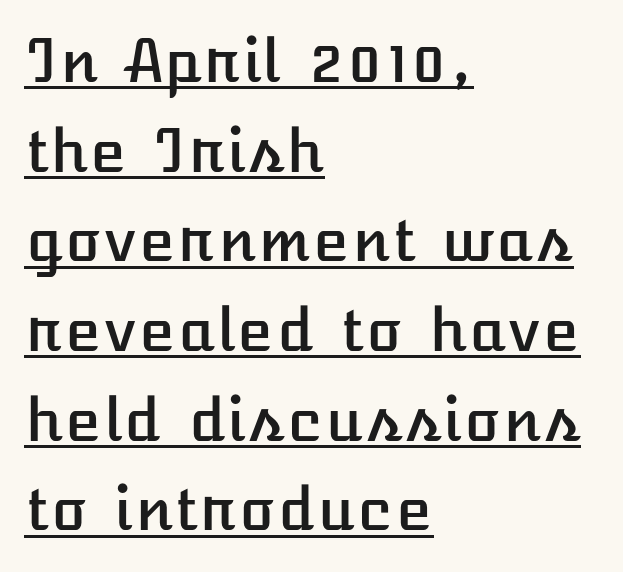
{"italic": "no", "width": "normal", "stroke_contrast": "low", "x_height": "medium", "underline": "yes", "align": "left", "line_spacing": "normal", "line_spacing_ratio": 1.52, "letter_spacing": "normal", "letter_spacing_em": 0.0, "glyph_px": 59}
